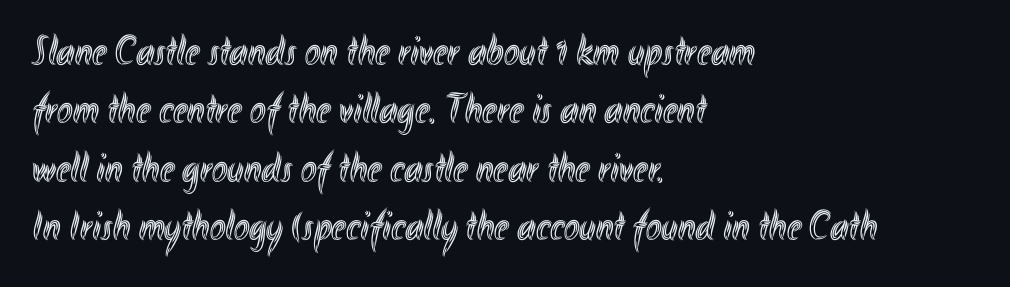
You could not count columns in this text — the font is proportionally spaced. Does extra space separate the letters? No, they use regular spacing. Leading matches the norm, producing a regular column. Glance below the letters and you will spot only blank space. Reading down the block, your eye returns to a fixed left position each line.
